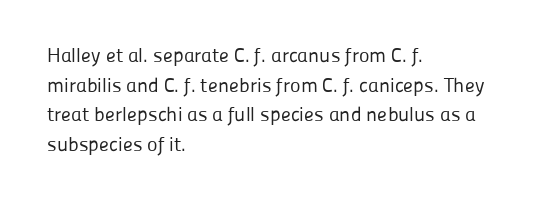
{"italic": "no", "bold": "no", "underline": "no", "align": "left", "line_spacing": "normal", "line_spacing_ratio": 1.48, "letter_spacing": "normal", "letter_spacing_em": 0.0, "glyph_px": 20}
